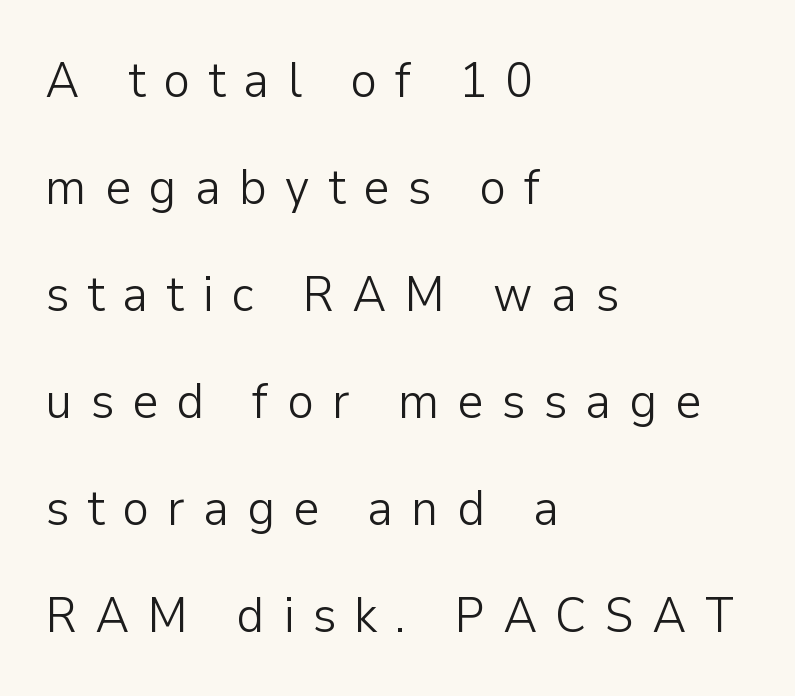
Q: Is the text bold? A: No.
Q: Is the text italic (slanted)? A: No, it is upright.
Q: Is the typeface a serif or a sans-serif typeface? A: Sans-serif.
Q: Is the text underlined? A: No.
Q: How is the paragraph aligned? A: Left-aligned.
Q: Is the spacing between letters normal or unusually wide? A: Unusually wide.
Q: Is the spacing between lines tight, normal or loose? A: Loose.
Q: Width (condensed, normal, or wide)? A: Normal.
Q: Stroke contrast? A: Low.
Q: x-height? A: Medium.
Q: Monospaced? A: No.
